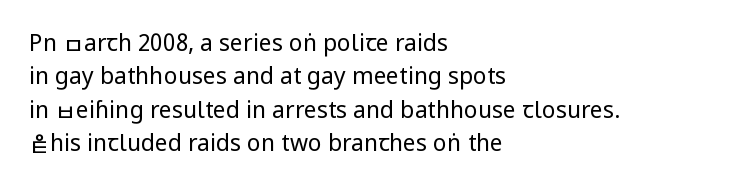
{"italic": "no", "bold": "no", "underline": "no", "align": "left", "line_spacing": "normal", "line_spacing_ratio": 1.45, "letter_spacing": "normal", "letter_spacing_em": 0.0, "glyph_px": 23}
